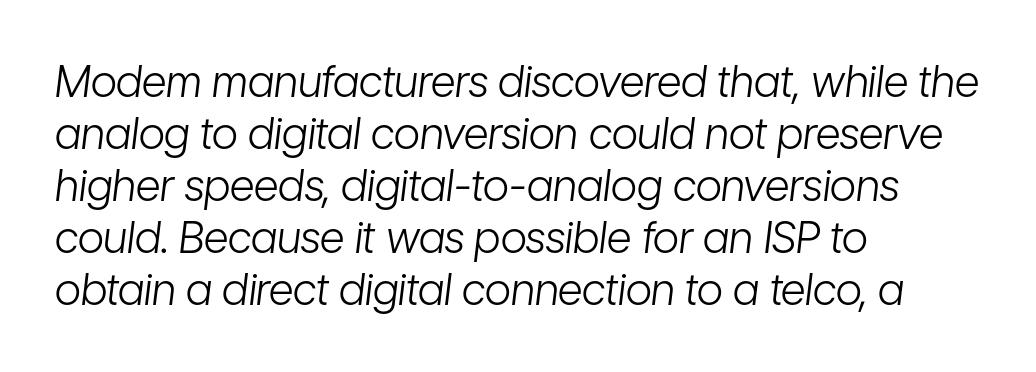
This is not heavy type; no bold has been used. What stands out about the letter spacing? Nothing — it is the standard amount. The ragged edge is on the right, which tells us the setting is flush left. The specimen omits any rule beneath the text block's lines. Character widths vary here, with narrow letters taking less room than wide ones. The typography opts for an oblique posture over an upright one.
